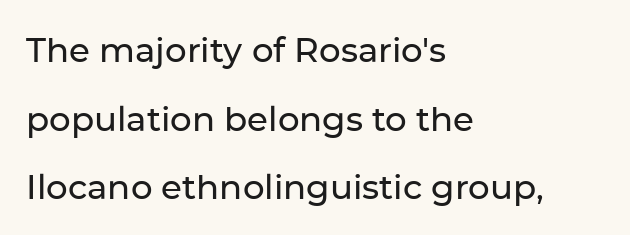
In terms of posture, this sample is upright. Where is the straight margin? On the left. Summary of vertical rhythm: relaxed, with wide interline spacing. Each letter keeps its own natural width here, so spacing adapts to shape. Rule under the text: the space is simply empty. The type family on display is of the sans-serif kind.
